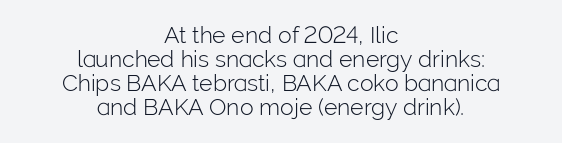
Q: Is the text bold? A: No.
Q: Is the text italic (slanted)? A: No, it is upright.
Q: Is the text underlined? A: No.
Q: How is the paragraph aligned? A: Centered.
Q: Is the spacing between letters normal or unusually wide? A: Normal.
Q: Is the spacing between lines tight, normal or loose? A: Tight.
